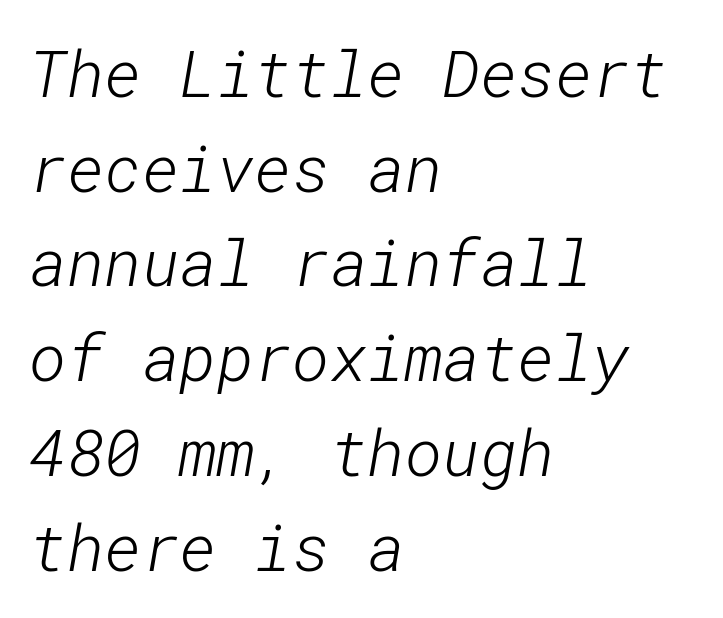
The image shows 64 px light sans-serif type; set left-aligned, normal line spacing (1.48x), normal letter spacing, not underlined; low stroke contrast and a medium x-height.
